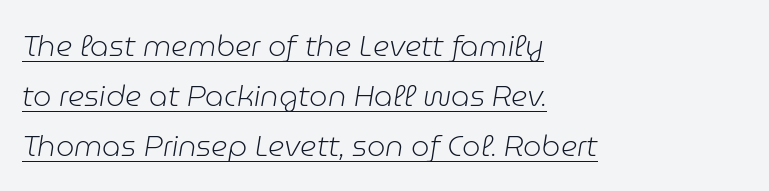
The image shows 29 px light type, italic (leaning right); set left-aligned, line spacing 1.72x, normal letter spacing, underlined; low stroke contrast and a medium x-height.
